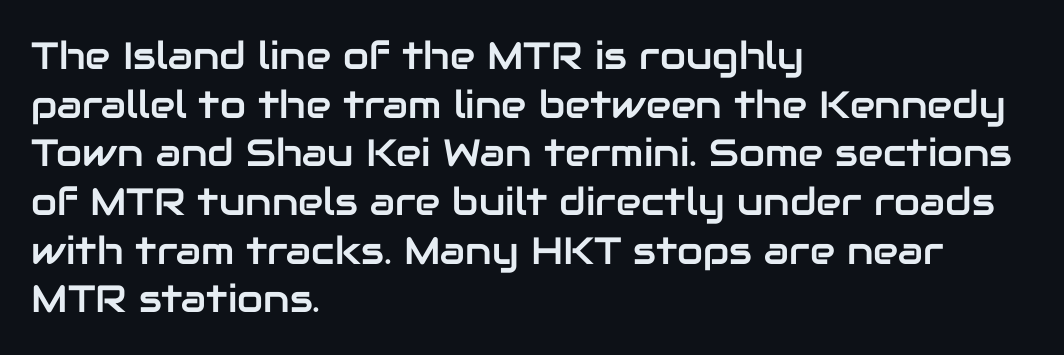
Check the space under the baseline: it is left empty. A typesetter would mark this as roman, not italic. Summary of vertical rhythm: regular, with standard interline spacing. In CSS terms this would be text-align: left. Observe the ordinary spacing: letters are neighbours, not strangers.
